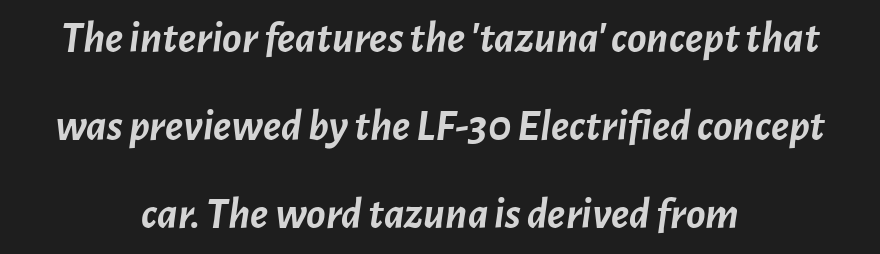
Q: Is the text bold? A: Yes.
Q: Is the text italic (slanted)? A: Yes, it leans right by about 7 degrees.
Q: Is the text underlined? A: No.
Q: How is the paragraph aligned? A: Centered.
Q: Is the spacing between letters normal or unusually wide? A: Normal.
Q: Is the spacing between lines tight, normal or loose? A: Loose.
Q: Width (condensed, normal, or wide)? A: Normal.
Q: Stroke contrast? A: Low.
Q: x-height? A: Medium.
Q: Monospaced? A: No.
